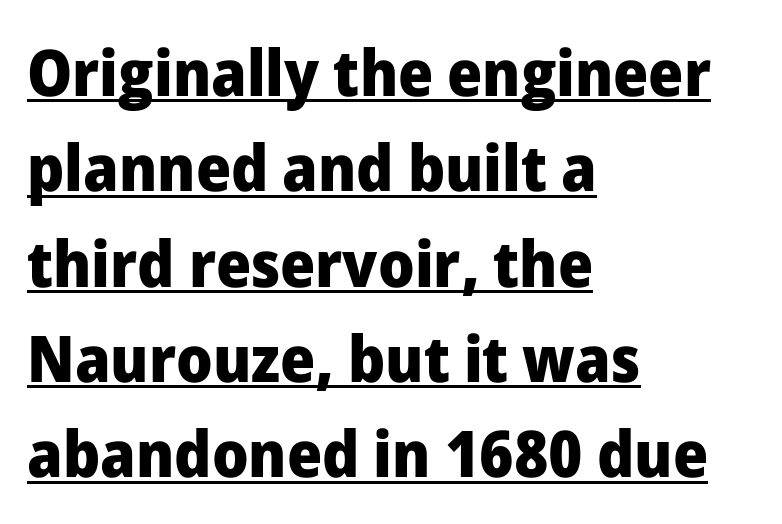
{"serif": "no", "italic": "no", "bold": "yes", "weight": "heavy", "width": "normal", "stroke_contrast": "low", "x_height": "medium", "monospaced": "no", "underline": "yes", "align": "left", "line_spacing": "normal", "line_spacing_ratio": 1.49, "letter_spacing": "normal", "letter_spacing_em": 0.0, "glyph_px": 64}
